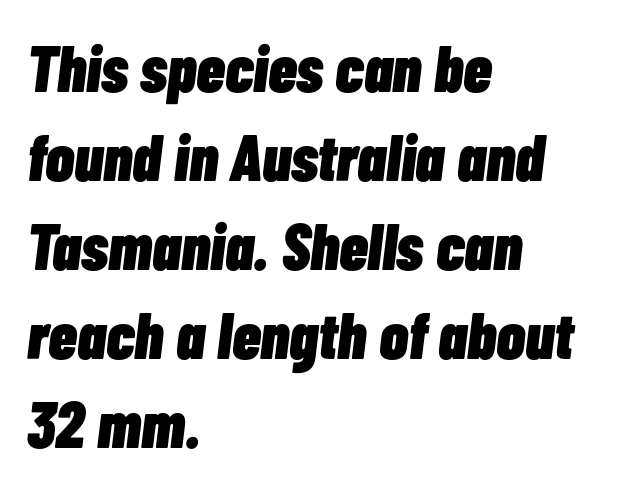
The image shows 65 px heavy, condensed type, italic (leaning right); set left-aligned, normal line spacing (1.37x), normal letter spacing, not underlined; low stroke contrast and a medium x-height.
